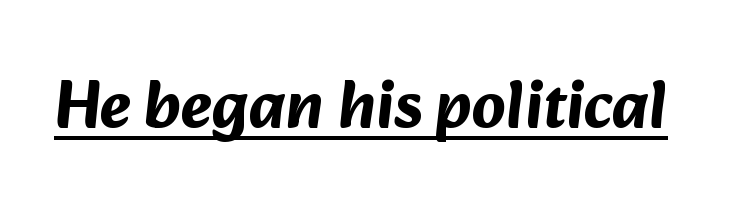
The image shows 66 px bold sans-serif type; set normal letter spacing, underlined; medium stroke contrast and a medium x-height.
